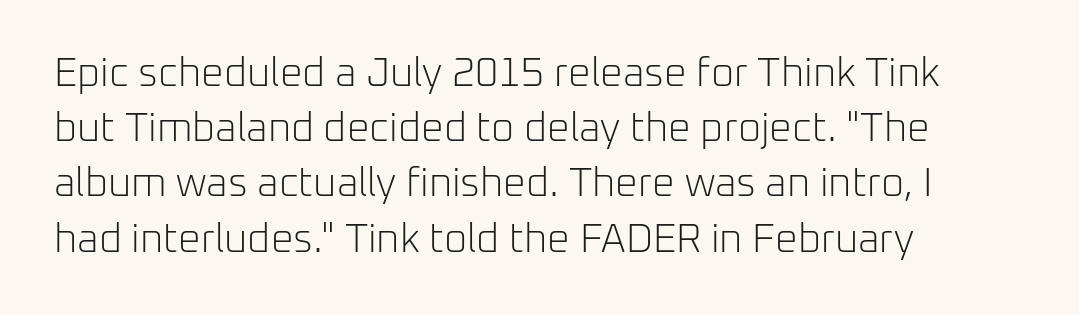
Are there feet on the stems? There aren't — it's a sans. Standard letterfit; no display-style spreading of the glyphs. In terms of leading, this rendering sits right in the middle. Ascenders rise straight up at ninety degrees.
